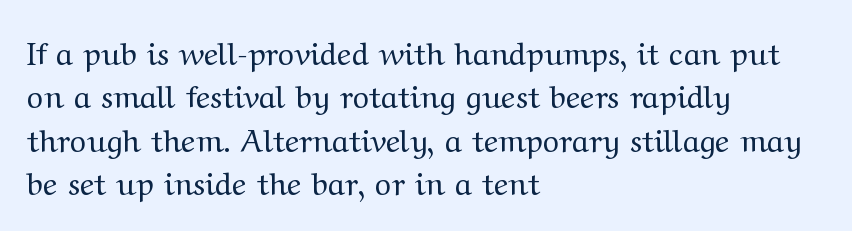
Q: Is the text bold? A: No.
Q: Is the text italic (slanted)? A: No, it is upright.
Q: Is the typeface a serif or a sans-serif typeface? A: Serif.
Q: Is the text underlined? A: No.
Q: How is the paragraph aligned? A: Left-aligned.
Q: Is the spacing between letters normal or unusually wide? A: Normal.
Q: Is the spacing between lines tight, normal or loose? A: Normal.
Q: Width (condensed, normal, or wide)? A: Wide.
Q: Stroke contrast? A: Medium.
Q: x-height? A: Medium.
Q: Monospaced? A: No.
